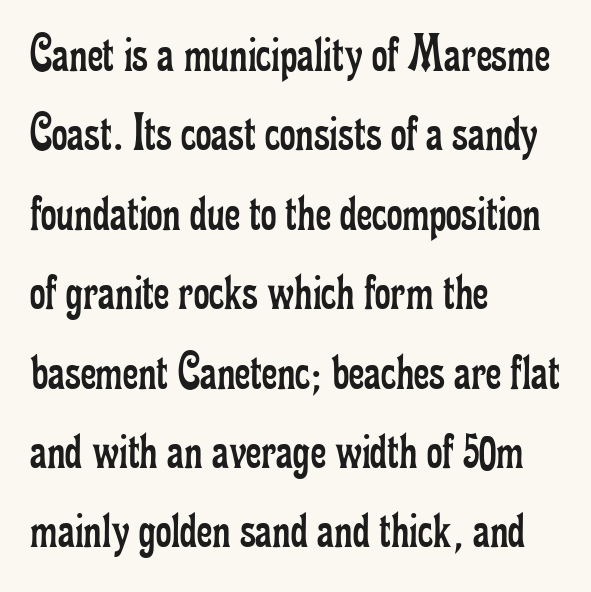
The string is rendered with underlining switched off. Is this a fixed-width face? No — the glyphs have proportional, varying widths. Which margin do the lines hug? The left one — the right edge is uneven. I'd call this a serif setting — the letters wear small feet.
